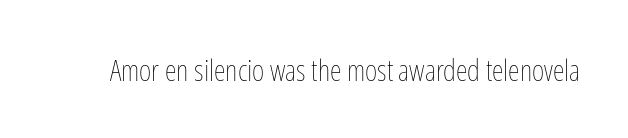
The image shows 30 px thin, condensed type, upright; set normal letter spacing, not underlined; low stroke contrast and a medium x-height.
